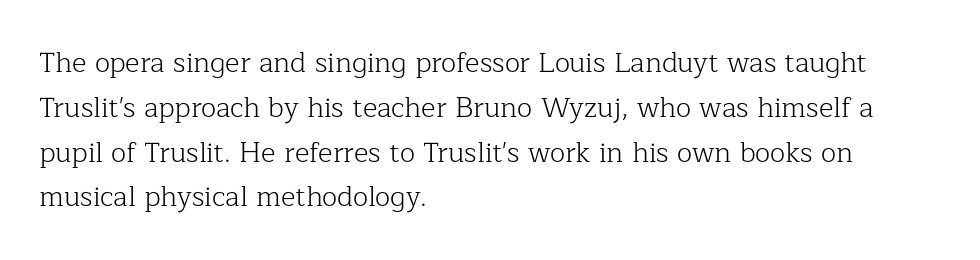
Q: Is the text bold? A: No.
Q: Is the text italic (slanted)? A: No, it is upright.
Q: Is the typeface a serif or a sans-serif typeface? A: Serif.
Q: Is the text underlined? A: No.
Q: How is the paragraph aligned? A: Left-aligned.
Q: Is the spacing between letters normal or unusually wide? A: Normal.
Q: Is the spacing between lines tight, normal or loose? A: Normal.
Q: Width (condensed, normal, or wide)? A: Normal.
Q: Stroke contrast? A: Low.
Q: x-height? A: Medium.
Q: Monospaced? A: No.
